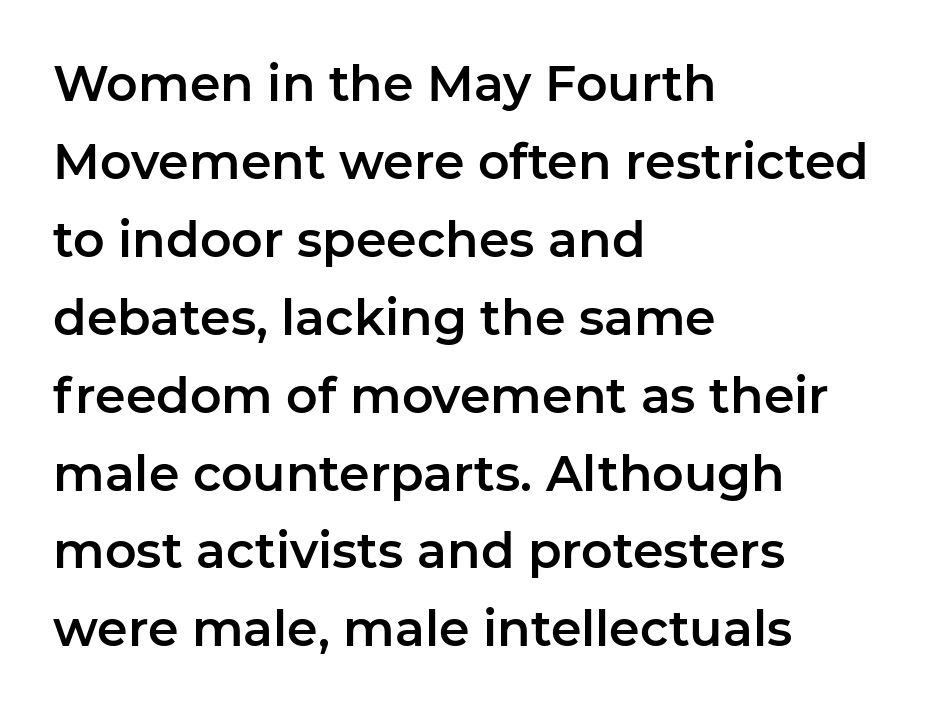
Q: Is the text italic (slanted)? A: No, it is upright.
Q: Is the typeface a serif or a sans-serif typeface? A: Sans-serif.
Q: Is the text underlined? A: No.
Q: How is the paragraph aligned? A: Left-aligned.
Q: Is the spacing between letters normal or unusually wide? A: Normal.
Q: Is the spacing between lines tight, normal or loose? A: Normal.
Q: Width (condensed, normal, or wide)? A: Normal.
Q: Stroke contrast? A: Low.
Q: x-height? A: Medium.
Q: Monospaced? A: No.
